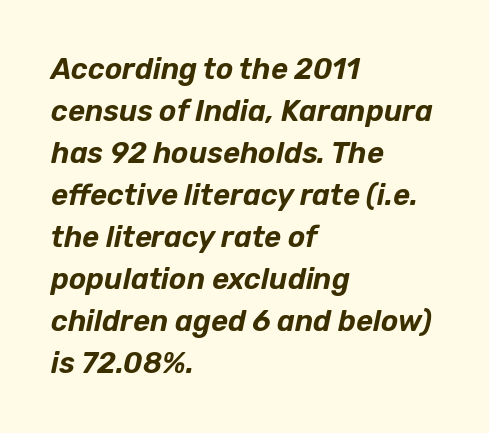
Q: Is the text italic (slanted)? A: Yes, it leans right by about 12 degrees.
Q: Is the text underlined? A: No.
Q: How is the paragraph aligned? A: Left-aligned.
Q: Is the spacing between letters normal or unusually wide? A: Normal.
Q: Is the spacing between lines tight, normal or loose? A: Normal.
Q: Width (condensed, normal, or wide)? A: Normal.
Q: Stroke contrast? A: Low.
Q: x-height? A: Medium.
Q: Monospaced? A: No.
